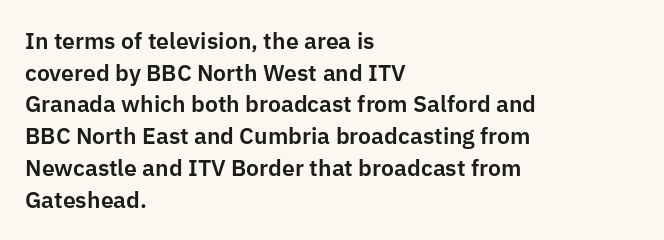
The image shows 23 px text type, upright; set left-aligned, normal line spacing (1.38x), normal letter spacing, not underlined.
